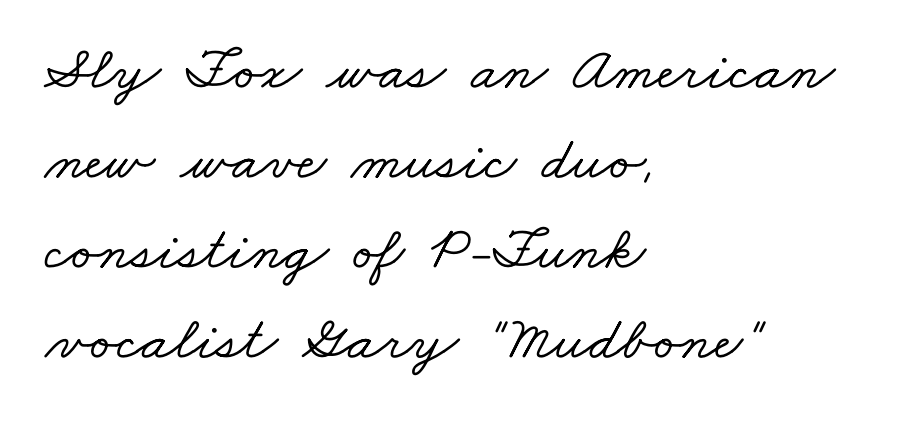
Q: Is the typeface a serif or a sans-serif typeface? A: Serif.
Q: Is the text underlined? A: No.
Q: How is the paragraph aligned? A: Left-aligned.
Q: Is the spacing between letters normal or unusually wide? A: Normal.
Q: Is the spacing between lines tight, normal or loose? A: Normal.
Q: Width (condensed, normal, or wide)? A: Wide.
Q: Stroke contrast? A: Low.
Q: x-height? A: Small.
Q: Monospaced? A: No.
